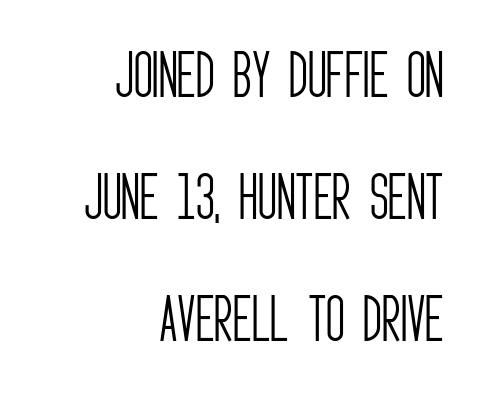
{"serif": "no", "italic": "no", "bold": "no", "weight": "light", "width": "condensed", "stroke_contrast": "low", "x_height": "large", "monospaced": "no", "underline": "no", "align": "right", "line_spacing": "loose", "line_spacing_ratio": 2.35, "letter_spacing": "normal", "letter_spacing_em": 0.0, "glyph_px": 52}
